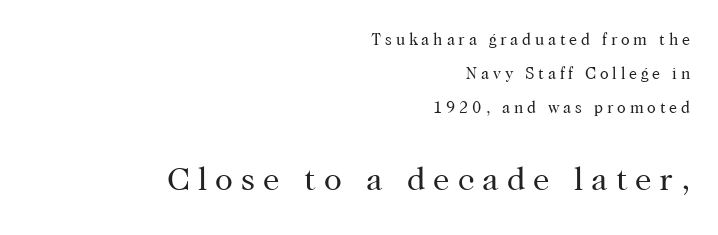
Q: Is the text bold? A: No.
Q: Is the text italic (slanted)? A: No, it is upright.
Q: Is the typeface a serif or a sans-serif typeface? A: Serif.
Q: Is the text underlined? A: No.
Q: How is the paragraph aligned? A: Right-aligned.
Q: Is the spacing between letters normal or unusually wide? A: Unusually wide.
Q: Is the spacing between lines tight, normal or loose? A: Loose.
Q: Which block of text is set in a larger size, the first (top) or the second (bottom)? A: The second (bottom) one.
Q: Width (condensed, normal, or wide)? A: Normal.
Q: Stroke contrast? A: High.
Q: x-height? A: Medium.
Q: Monospaced? A: No.
